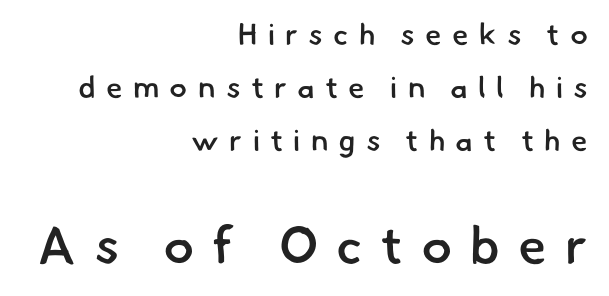
Q: Is the text bold? A: Semi-bold.
Q: Is the typeface a serif or a sans-serif typeface? A: Sans-serif.
Q: Is the text underlined? A: No.
Q: How is the paragraph aligned? A: Right-aligned.
Q: Is the spacing between letters normal or unusually wide? A: Unusually wide.
Q: Which block of text is set in a larger size, the first (top) or the second (bottom)? A: The second (bottom) one.
Q: Width (condensed, normal, or wide)? A: Normal.
Q: Stroke contrast? A: Low.
Q: x-height? A: Small.
Q: Monospaced? A: No.
